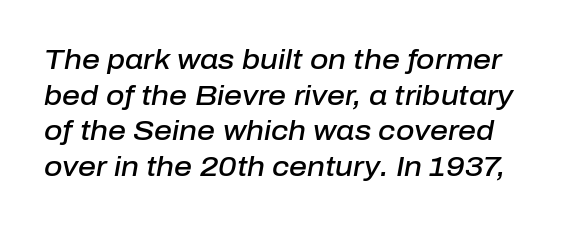
{"italic": "yes", "lean": "right", "slant_degrees": 10, "bold": "semi", "weight": "semibold", "width": "normal", "stroke_contrast": "low", "x_height": "medium", "monospaced": "no", "underline": "no", "line_spacing": "normal", "line_spacing_ratio": 1.27, "letter_spacing": "normal", "letter_spacing_em": 0.0, "glyph_px": 28}
